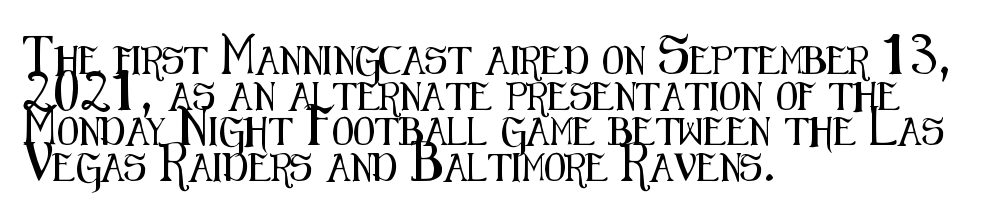
{"italic": "no", "width": "condensed", "stroke_contrast": "medium", "x_height": "medium", "monospaced": "no", "underline": "no", "align": "left", "line_spacing": "normal", "line_spacing_ratio": 1.27, "letter_spacing": "normal", "letter_spacing_em": 0.0, "glyph_px": 28}
